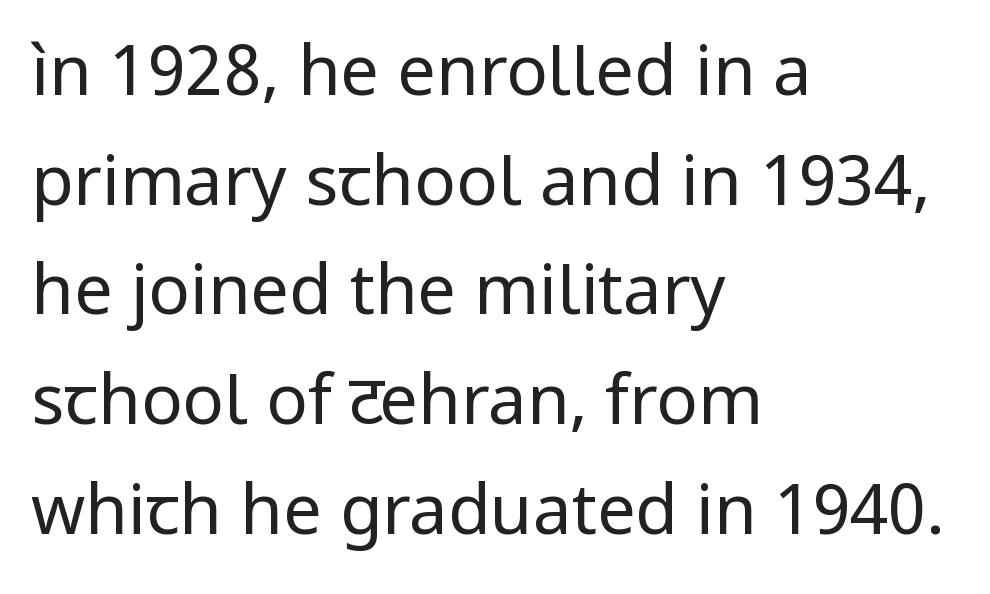
{"serif": "no", "italic": "no", "bold": "no", "weight": "regular", "width": "normal", "stroke_contrast": "low", "x_height": "medium", "monospaced": "no", "underline": "no", "align": "left", "line_spacing": "normal", "line_spacing_ratio": 1.59, "letter_spacing": "normal", "letter_spacing_em": 0.0, "glyph_px": 69}
